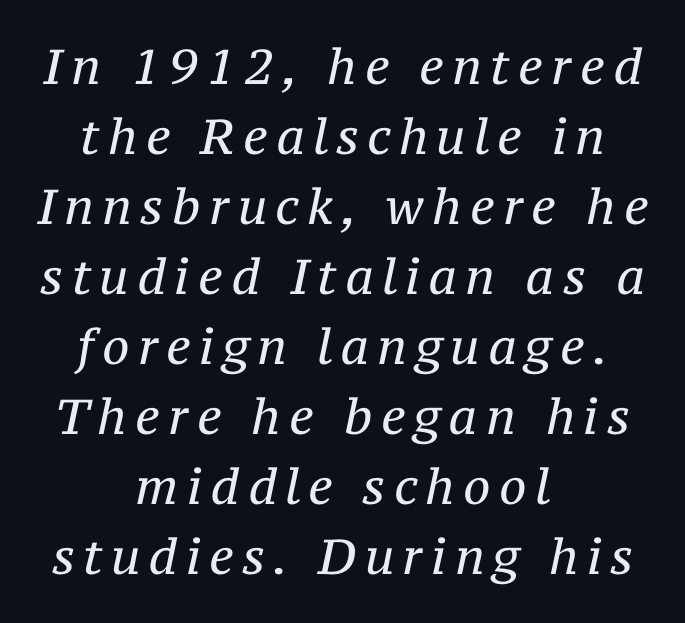
{"serif": "yes", "italic": "yes", "lean": "right", "slant_degrees": 12, "bold": "no", "weight": "regular", "width": "normal", "stroke_contrast": "medium", "x_height": "medium", "monospaced": "no", "underline": "no", "align": "center", "line_spacing": "normal", "line_spacing_ratio": 1.43, "glyph_px": 49}
